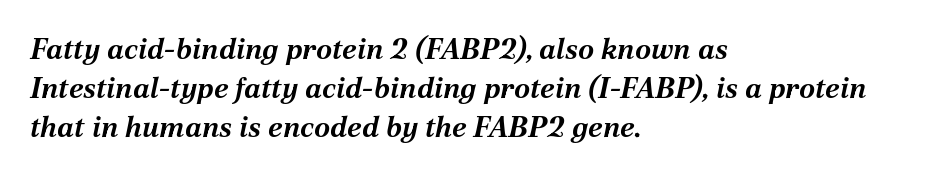
The image shows 29 px bold type, italic (leaning right); set left-aligned, normal line spacing (1.34x), normal letter spacing, not underlined; medium stroke contrast and a medium x-height.
